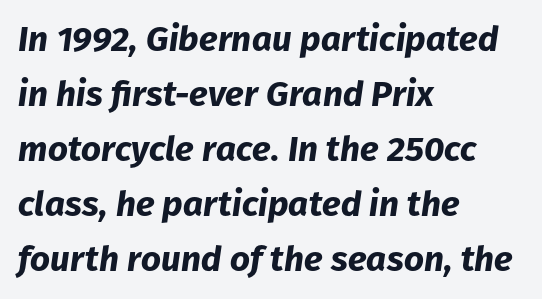
{"italic": "yes", "lean": "right", "slant_degrees": 8, "bold": "yes", "weight": "bold", "width": "normal", "stroke_contrast": "low", "x_height": "medium", "monospaced": "no", "underline": "no", "align": "left", "line_spacing": "normal", "line_spacing_ratio": 1.57, "letter_spacing": "normal", "letter_spacing_em": 0.0, "glyph_px": 35}
